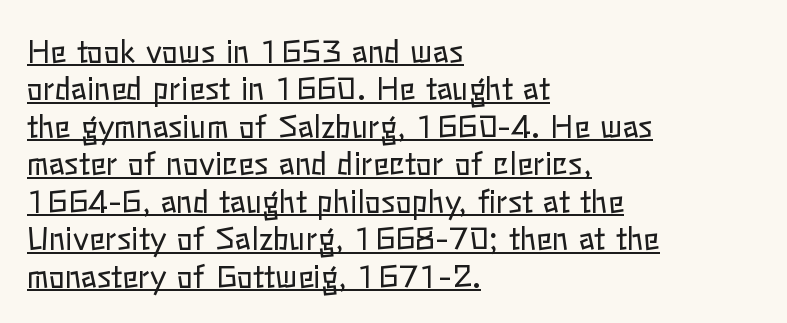
The image shows 30 px regular-weight type, upright; set left-aligned, normal line spacing (1.25x), normal letter spacing, underlined; low stroke contrast and a medium x-height.
